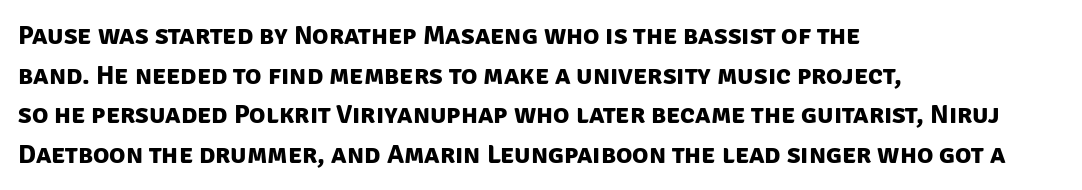
{"bold": "yes", "underline": "no", "align": "left", "line_spacing": "normal", "line_spacing_ratio": 1.47, "letter_spacing": "normal", "letter_spacing_em": 0.0, "glyph_px": 27}
